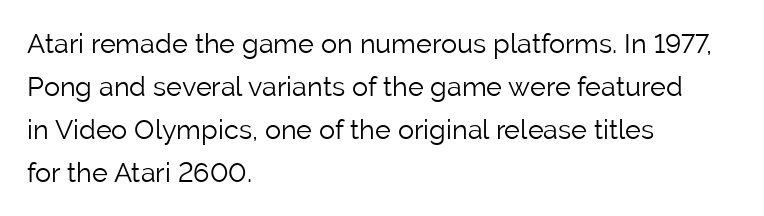
Q: Is the text bold? A: No.
Q: Is the text italic (slanted)? A: No, it is upright.
Q: Is the text underlined? A: No.
Q: How is the paragraph aligned? A: Left-aligned.
Q: Is the spacing between letters normal or unusually wide? A: Normal.
Q: Is the spacing between lines tight, normal or loose? A: Normal.
